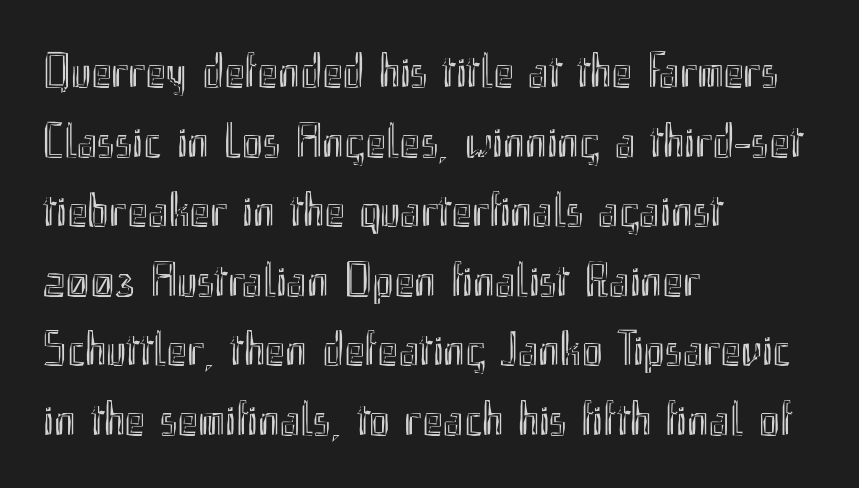
Q: Is the text italic (slanted)? A: No, it is upright.
Q: Is the text underlined? A: No.
Q: How is the paragraph aligned? A: Left-aligned.
Q: Is the spacing between letters normal or unusually wide? A: Normal.
Q: Is the spacing between lines tight, normal or loose? A: Normal.
Q: Width (condensed, normal, or wide)? A: Condensed.
Q: x-height? A: Small.
Q: Monospaced? A: No.
